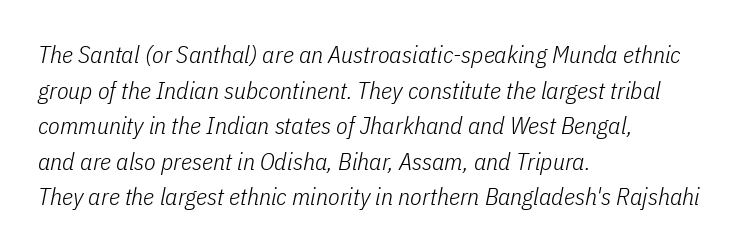
Q: Is the text bold? A: No.
Q: Is the text italic (slanted)? A: Yes, it leans right by about 11 degrees.
Q: Is the text underlined? A: No.
Q: How is the paragraph aligned? A: Left-aligned.
Q: Is the spacing between letters normal or unusually wide? A: Normal.
Q: Is the spacing between lines tight, normal or loose? A: Normal.
